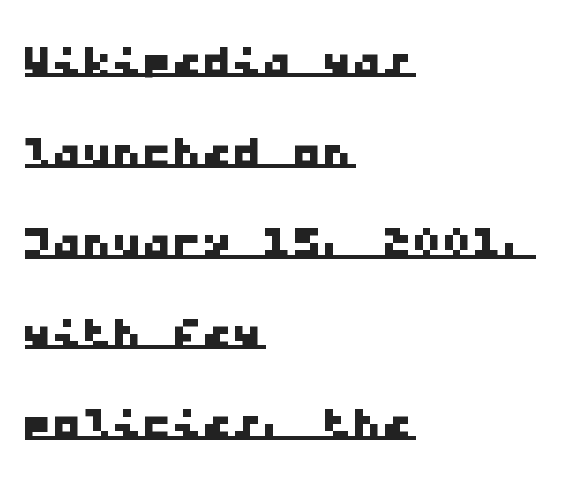
Fixed-width glyphs throughout — classic coding-font behaviour. The space between consecutive lines is moderate. Honestly, the underline is the first thing you notice here. Honestly, the letter spacing is just normal — you wouldn't notice it.
